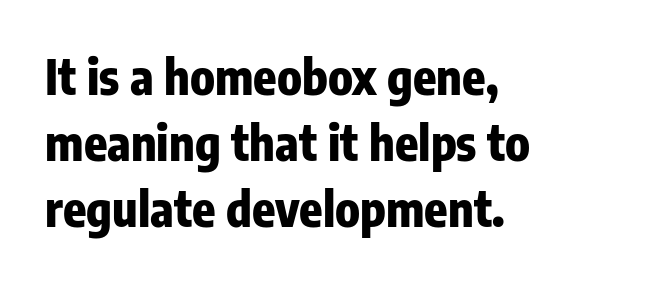
Each new line begins a customary step beneath the previous one. Any mark beneath the type? The region is blank. This rendering uses left alignment, leaving the right contour irregular. The typeface chosen for these lines omits serifs.
